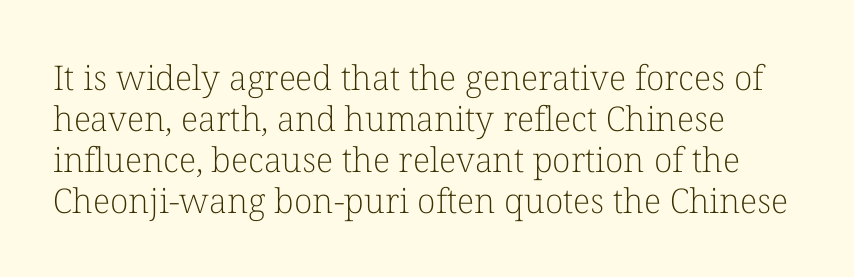
A typesetter would call this zero additional tracking. Unlike a clean sans, this face finishes its strokes with serifs. The font sits on the lighter half of the weight spectrum, regular included. Leftover space on each line is placed entirely after the last word. The glyphs are unaccompanied by any horizontal stroke below them.
